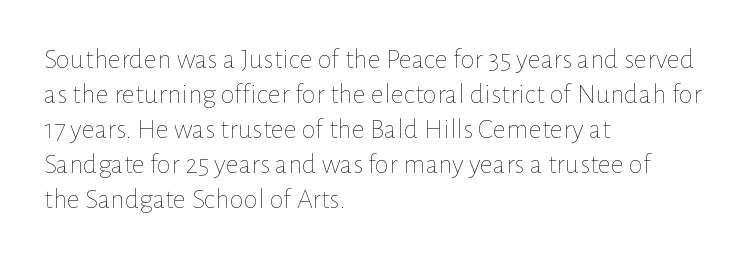
Q: Is the text bold? A: No.
Q: Is the text italic (slanted)? A: No, it is upright.
Q: Is the text underlined? A: No.
Q: How is the paragraph aligned? A: Left-aligned.
Q: Is the spacing between letters normal or unusually wide? A: Normal.
Q: Width (condensed, normal, or wide)? A: Normal.
Q: Stroke contrast? A: Low.
Q: x-height? A: Medium.
Q: Monospaced? A: No.
